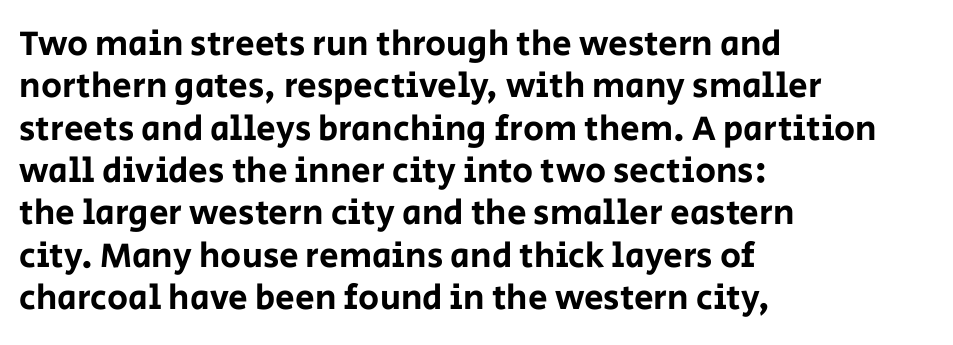
Rendered with straight, roman letterforms. Has an underline been added? It has not. No extra tracking has been applied to these lines. The rendering shows plain stroke endings on the letterforms — a sans-serif design. This sample has the flowing, uneven cadence of proportional lettering. These lines stack with their left ends in a neat column.
